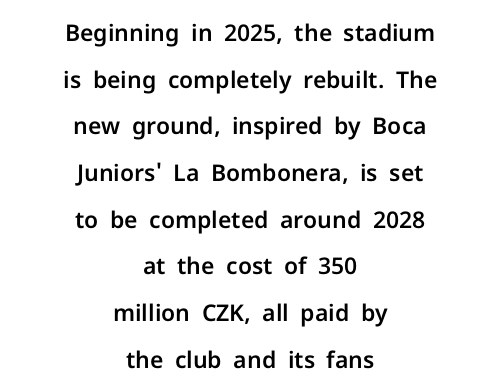
{"italic": "no", "underline": "no", "align": "center", "line_spacing": "loose", "line_spacing_ratio": 2.03, "letter_spacing": "normal", "letter_spacing_em": 0.0, "glyph_px": 23}
